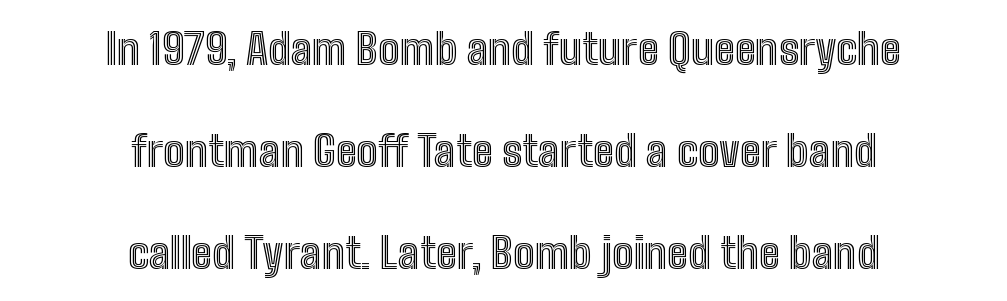
In terms of posture, this sample is upright. Do the characters align in a grid? No, the font is proportional. Is there much room between lines? Yes — plenty of vertical air separates them. These lines stack symmetrically, like a column narrowing and widening about its center.
